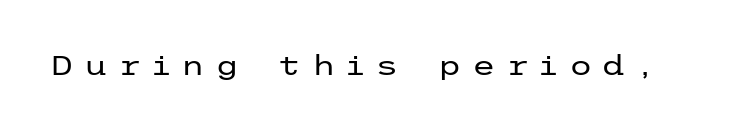
The words here are not underlined. How are the letters spaced? Widely, with obvious added tracking. On a weight scale, this lands at 450 or below. Italic? Not at all — the glyphs are vertical.
